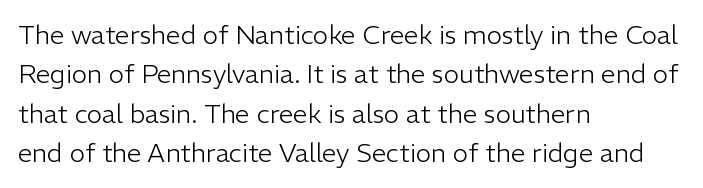
A typesetter would mark this as roman, not italic. Does the leading feel generous? No, just average. The typesetter chose a ragged-right arrangement here. The gaps between neighbouring characters are ordinary and unremarkable. Is this a heavy cut? Hardly; it is regular or lighter. The space directly below the letters is spotless.
